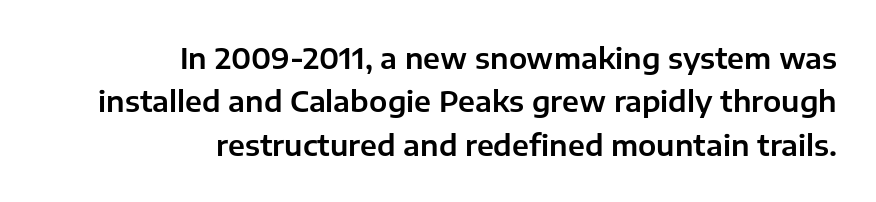
The image shows 29 px sans-serif type, upright; set right-aligned, normal line spacing (1.5x), normal letter spacing, not underlined; low stroke contrast and a medium x-height.
